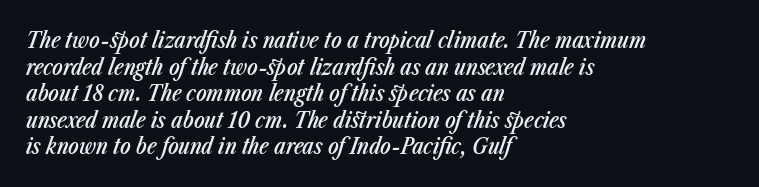
{"italic": "yes", "lean": "right", "slant_degrees": 23, "bold": "semi", "underline": "no", "align": "left", "line_spacing_ratio": 1.21, "letter_spacing": "normal", "letter_spacing_em": 0.0, "glyph_px": 22}
